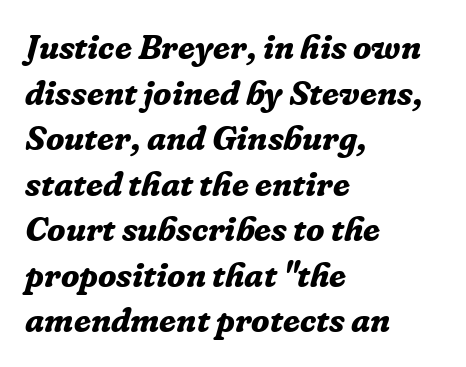
{"serif": "yes", "italic": "yes", "lean": "right", "slant_degrees": 16, "bold": "yes", "weight": "bold", "width": "normal", "stroke_contrast": "low", "x_height": "medium", "monospaced": "no", "underline": "no", "align": "left", "line_spacing": "normal", "line_spacing_ratio": 1.34, "letter_spacing": "normal", "letter_spacing_em": 0.0, "glyph_px": 34}
